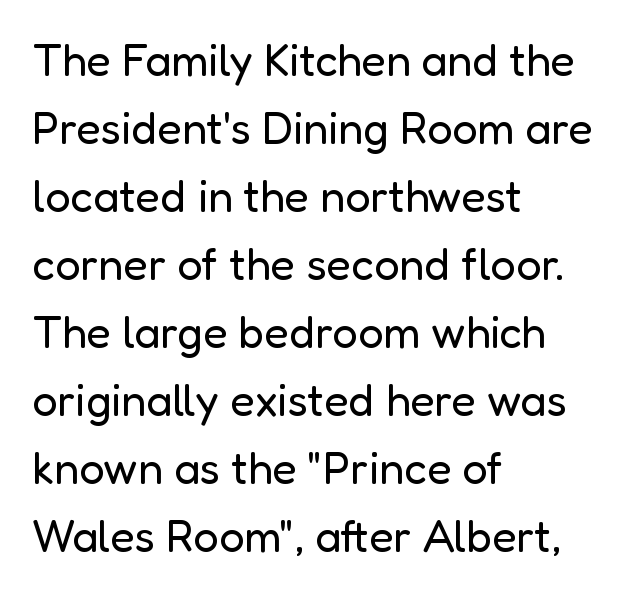
{"serif": "no", "italic": "no", "bold": "no", "weight": "regular", "width": "normal", "stroke_contrast": "low", "x_height": "medium", "monospaced": "no", "underline": "no", "align": "left", "line_spacing": "normal", "line_spacing_ratio": 1.51, "letter_spacing": "normal", "letter_spacing_em": 0.0, "glyph_px": 45}
